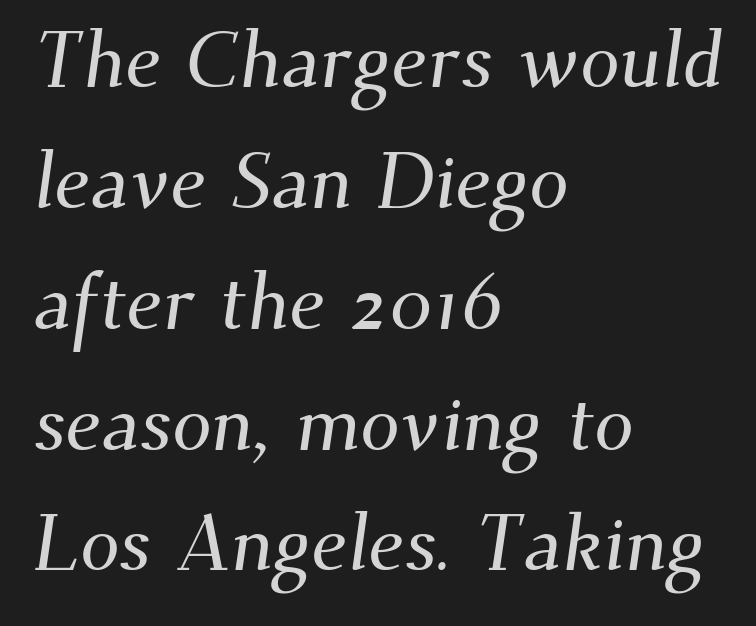
{"serif": "yes", "width": "normal", "stroke_contrast": "medium", "x_height": "small", "monospaced": "no", "underline": "no", "align": "left", "line_spacing": "normal", "line_spacing_ratio": 1.53, "letter_spacing": "normal", "letter_spacing_em": 0.0, "glyph_px": 79}
